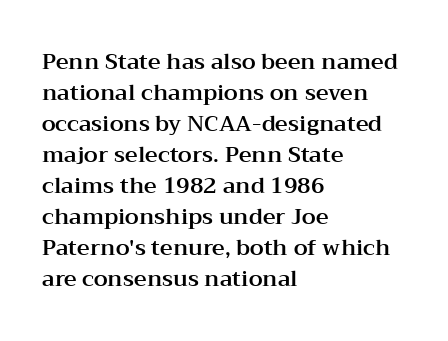
No italicization has been applied; the sample stays upright. The text block is weighted toward the left margin, trailing off unevenly rightward. Each row of text sits above clean, open space. Leading matches the norm, producing a regular column. Nobody touched the tracking dial on this one.
